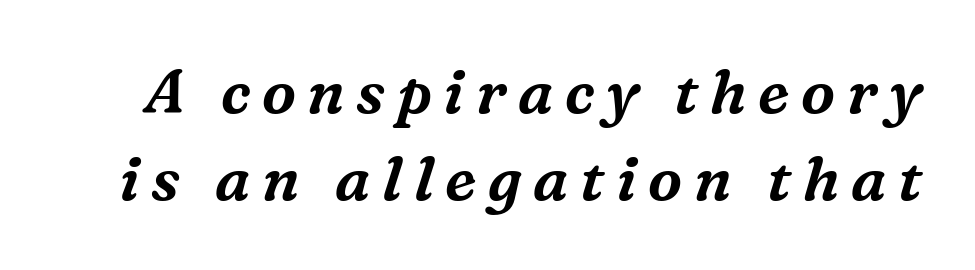
Q: Is the text italic (slanted)? A: Yes, it leans right by about 16 degrees.
Q: Is the typeface a serif or a sans-serif typeface? A: Serif.
Q: Is the text underlined? A: No.
Q: Is the spacing between lines tight, normal or loose? A: Normal.
Q: Width (condensed, normal, or wide)? A: Normal.
Q: Stroke contrast? A: Medium.
Q: x-height? A: Medium.
Q: Monospaced? A: No.
